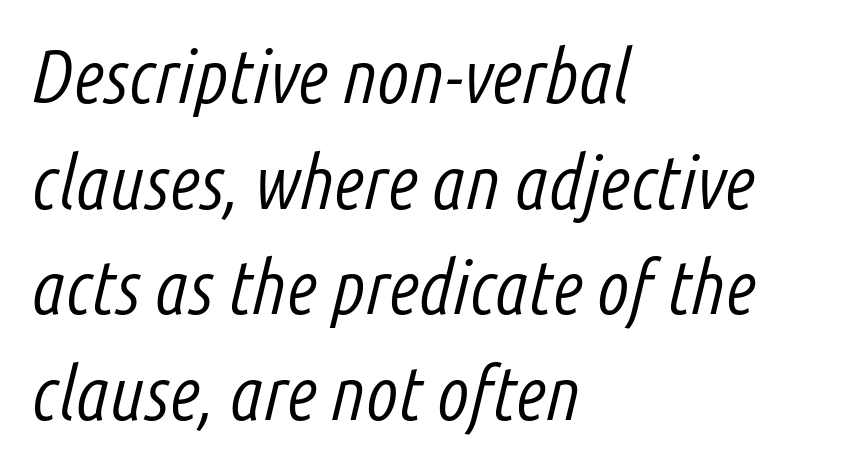
Q: Is the text bold? A: No.
Q: Is the text italic (slanted)? A: Yes, it leans right by about 14 degrees.
Q: Is the text underlined? A: No.
Q: How is the paragraph aligned? A: Left-aligned.
Q: Is the spacing between letters normal or unusually wide? A: Normal.
Q: Is the spacing between lines tight, normal or loose? A: Normal.
Q: Width (condensed, normal, or wide)? A: Condensed.
Q: Stroke contrast? A: Low.
Q: x-height? A: Medium.
Q: Monospaced? A: No.
